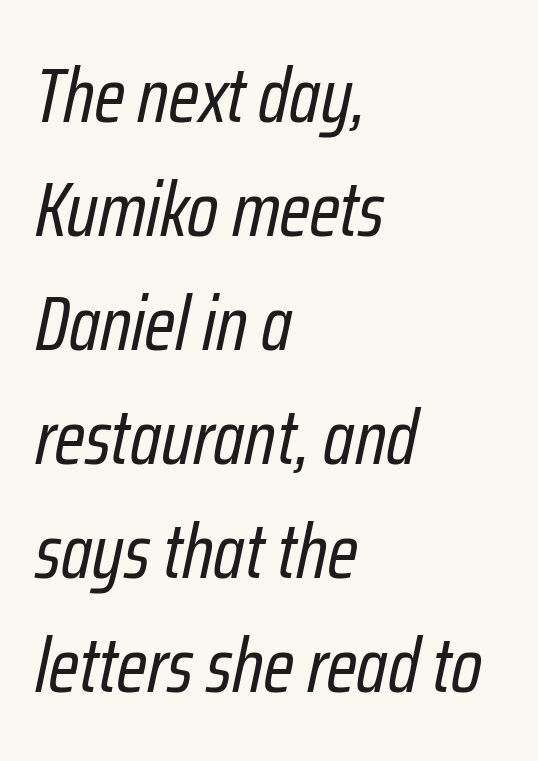
Here the designer chose a conventional face with non-uniform glyph widths. In CSS terms this would be text-align: left. Stems and bowls with no extra thickness — not bold. This sample uses plain, unmodified letter spacing. Words float on clear page, feet unadorned. Compared with ordinary roman type, these characters are visibly tilted.
